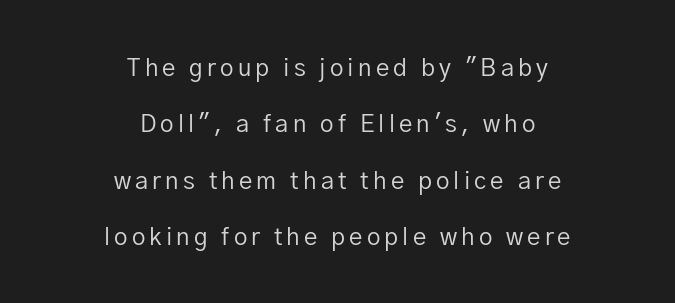
{"italic": "no", "bold": "no", "underline": "no", "align": "center", "line_spacing": "loose", "line_spacing_ratio": 2.35, "glyph_px": 24}
